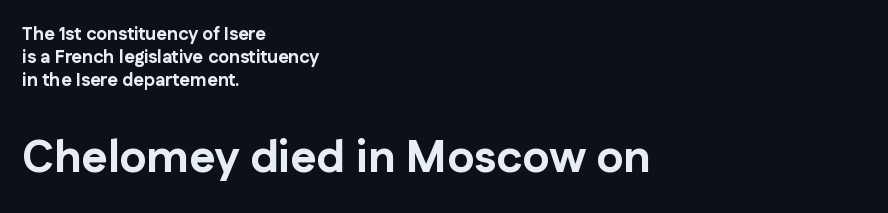
The image shows 45 px bold sans-serif type, upright; set left-aligned, normal line spacing (1.27x), normal letter spacing, not underlined; the second (bottom) block is 2.5x larger; low stroke contrast and a medium x-height.
